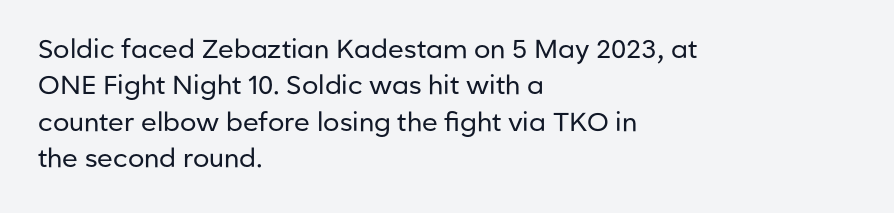
Q: Is the text bold? A: No.
Q: Is the text italic (slanted)? A: No, it is upright.
Q: Is the text underlined? A: No.
Q: How is the paragraph aligned? A: Left-aligned.
Q: Is the spacing between letters normal or unusually wide? A: Normal.
Q: Is the spacing between lines tight, normal or loose? A: Normal.
